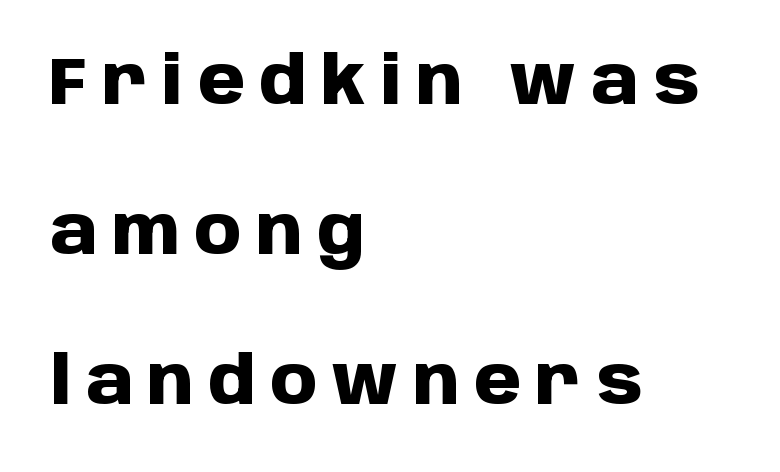
Q: Is the text bold? A: Yes.
Q: Is the text italic (slanted)? A: No, it is upright.
Q: Is the typeface a serif or a sans-serif typeface? A: Sans-serif.
Q: Is the text underlined? A: No.
Q: How is the paragraph aligned? A: Left-aligned.
Q: Is the spacing between letters normal or unusually wide? A: Unusually wide.
Q: Is the spacing between lines tight, normal or loose? A: Loose.
Q: Width (condensed, normal, or wide)? A: Normal.
Q: Stroke contrast? A: Low.
Q: x-height? A: Large.
Q: Monospaced? A: No.
